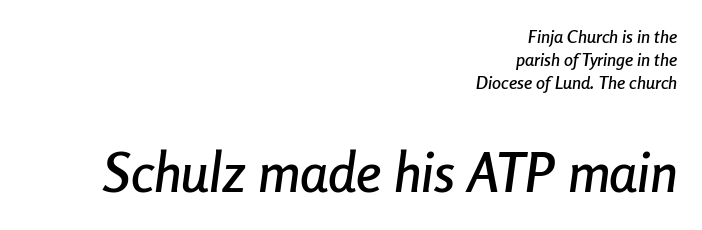
An italicized treatment has been applied to the whole sample. Think of a printed novel: that variable character pitch is what you see here. Top chunk: small. Bottom chunk: large. Horizontal bands of white between lines are of average thickness. Just letters on the line, the space beneath them empty.
